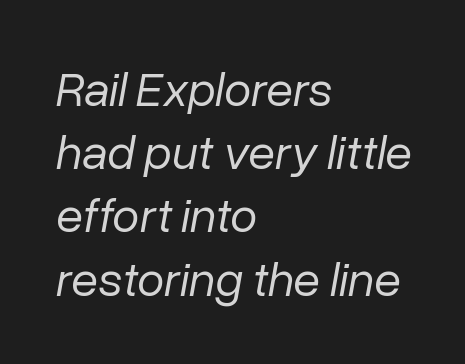
{"italic": "yes", "lean": "right", "slant_degrees": 10, "bold": "no", "weight": "regular", "width": "normal", "stroke_contrast": "low", "x_height": "medium", "monospaced": "no", "underline": "no", "align": "left", "line_spacing": "normal", "line_spacing_ratio": 1.29, "letter_spacing": "normal", "letter_spacing_em": 0.0, "glyph_px": 49}
